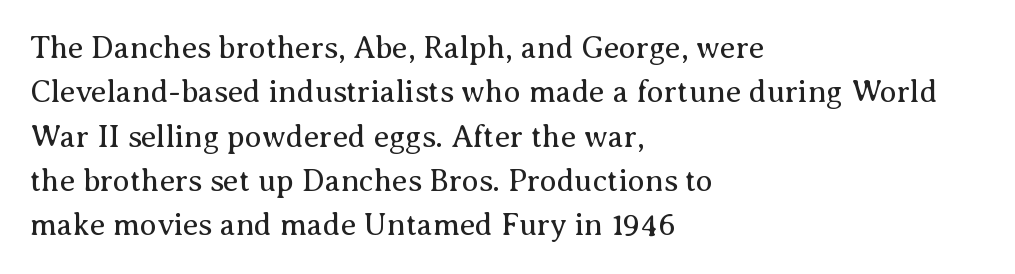
There is no visible air inserted between adjacent glyphs. Varying glyph widths throughout — classic text-font behaviour. These lines are set flush left with a ragged right edge. Stem width sits at or under what a default text font uses. Quick note: not italic, upright.
